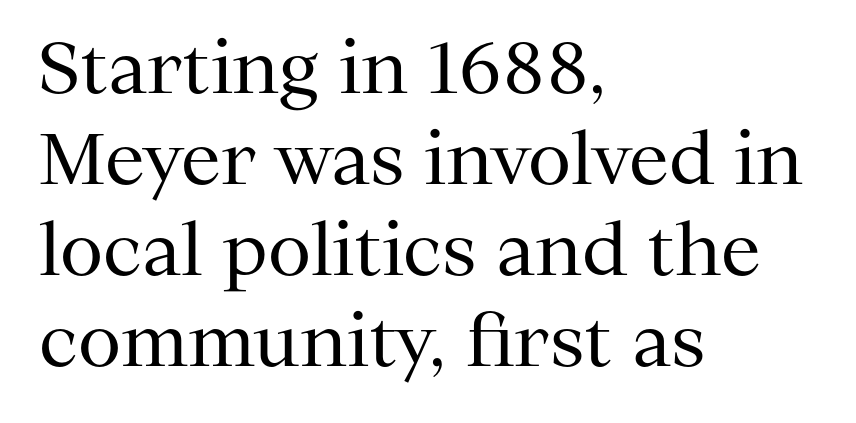
The image shows 71 px regular-weight serif type, upright; set left-aligned, normal line spacing (1.28x), normal letter spacing, not underlined; medium stroke contrast and a medium x-height.
